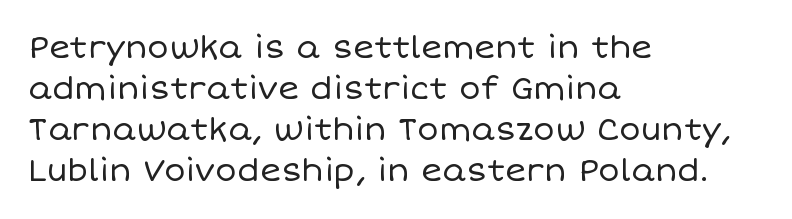
The passage shown stacks its lines at a standard gap. The passage shown is not underscored anywhere. Posture: straight, roman, zero tilt. The font sits on the lighter half of the weight spectrum, regular included.
